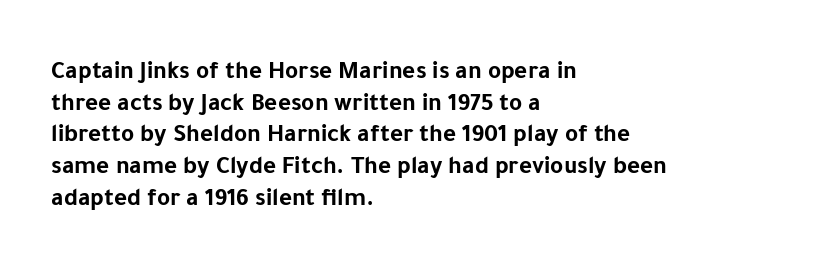
The image shows 25 px bold type, upright; set left-aligned, normal line spacing (1.27x), normal letter spacing, not underlined.
